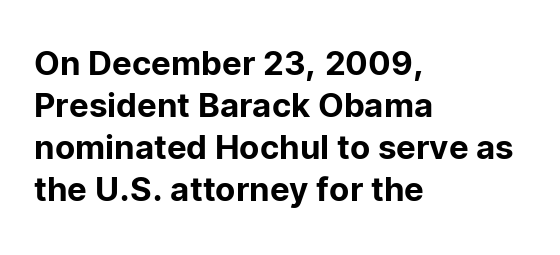
{"serif": "no", "italic": "no", "width": "normal", "stroke_contrast": "low", "x_height": "medium", "monospaced": "no", "underline": "no", "align": "left", "line_spacing": "normal", "line_spacing_ratio": 1.27, "letter_spacing": "normal", "letter_spacing_em": 0.0, "glyph_px": 33}
